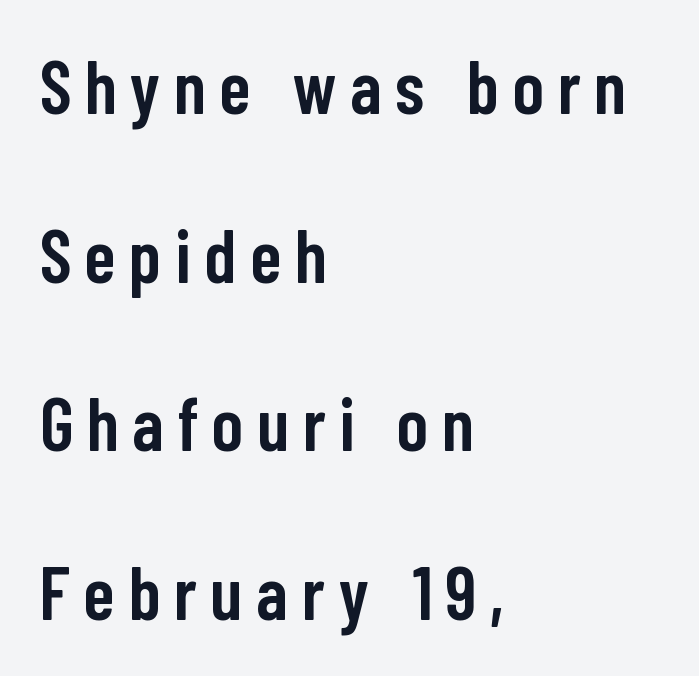
Q: Is the text bold? A: Semi-bold.
Q: Is the text italic (slanted)? A: No, it is upright.
Q: Is the typeface a serif or a sans-serif typeface? A: Sans-serif.
Q: Is the text underlined? A: No.
Q: How is the paragraph aligned? A: Left-aligned.
Q: Is the spacing between lines tight, normal or loose? A: Loose.
Q: Width (condensed, normal, or wide)? A: Condensed.
Q: Stroke contrast? A: Low.
Q: x-height? A: Medium.
Q: Monospaced? A: No.
